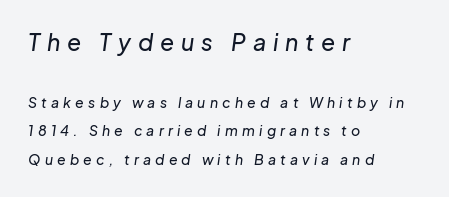
The image shows 23 px text type, italic (leaning right); set left-aligned, loose line spacing (2.05x), unusually wide letter spacing (+0.3 em), not underlined; the first (top) block is 1.64x larger.
